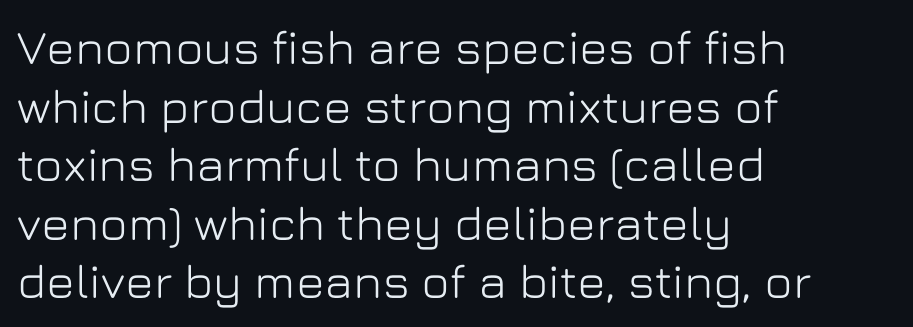
{"serif": "no", "italic": "no", "width": "normal", "stroke_contrast": "low", "x_height": "medium", "monospaced": "no", "underline": "no", "align": "left", "line_spacing_ratio": 1.22, "letter_spacing": "normal", "letter_spacing_em": 0.0, "glyph_px": 48}
